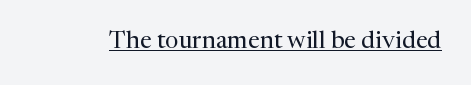
Underlined type. When letters stand straight like this, we call the style roman or upright. The line texture is even and compact thanks to regular tracking. The strokes carry an ordinary text weight at most.
